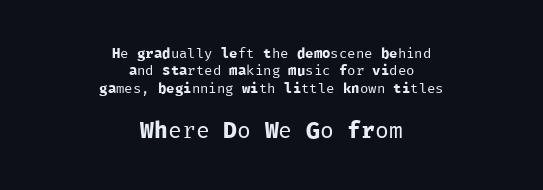
{"italic": "no", "bold": "no", "underline": "no", "align": "center", "line_spacing": "normal", "line_spacing_ratio": 1.25, "letter_spacing": "normal", "letter_spacing_em": 0.0, "larger_block": "second", "size_ratio": 1.64, "glyph_px": 23}
